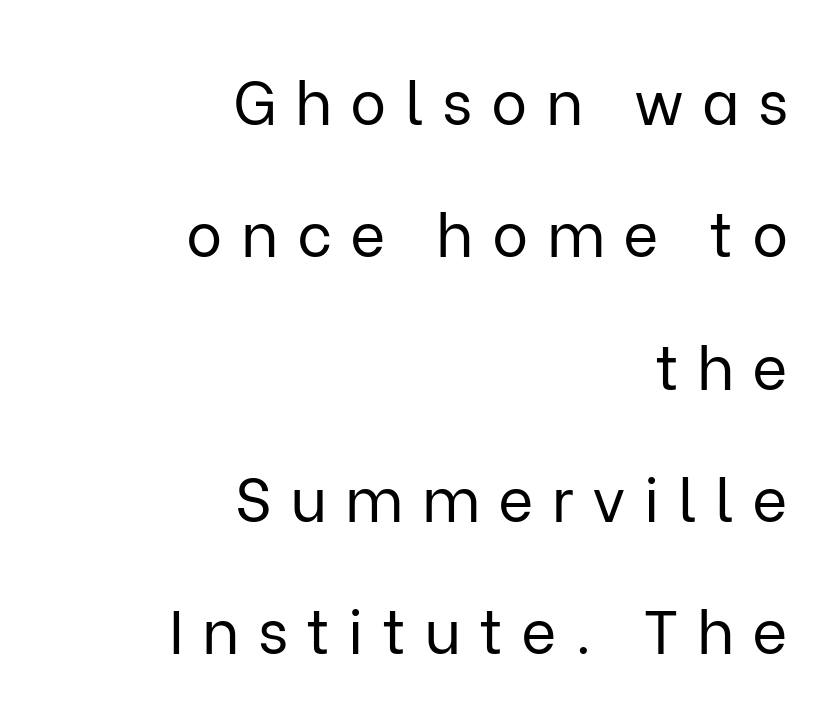
The passage is arranged like a letterhead date or caption credit — flush right. Classification — sans serif. Underline: absent. Nope, not italic — everything's standing straight.
